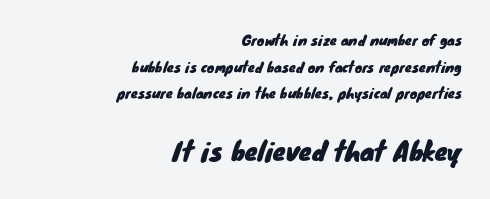
Q: Is the text underlined? A: No.
Q: How is the paragraph aligned? A: Right-aligned.
Q: Is the spacing between letters normal or unusually wide? A: Normal.
Q: Is the spacing between lines tight, normal or loose? A: Loose.
Q: Which block of text is set in a larger size, the first (top) or the second (bottom)? A: The second (bottom) one.
